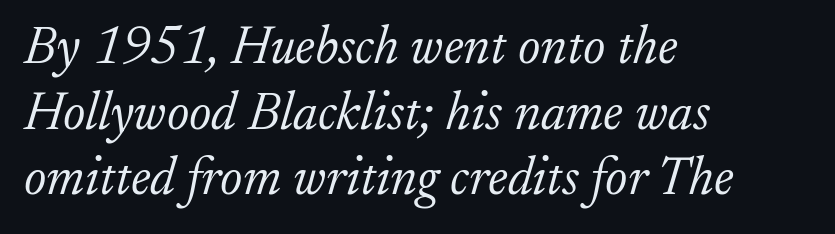
Q: Is the text bold? A: No.
Q: Is the text italic (slanted)? A: Yes, it leans right by about 17 degrees.
Q: Is the typeface a serif or a sans-serif typeface? A: Serif.
Q: Is the text underlined? A: No.
Q: How is the paragraph aligned? A: Left-aligned.
Q: Is the spacing between letters normal or unusually wide? A: Normal.
Q: Width (condensed, normal, or wide)? A: Normal.
Q: Stroke contrast? A: Low.
Q: x-height? A: Small.
Q: Monospaced? A: No.
